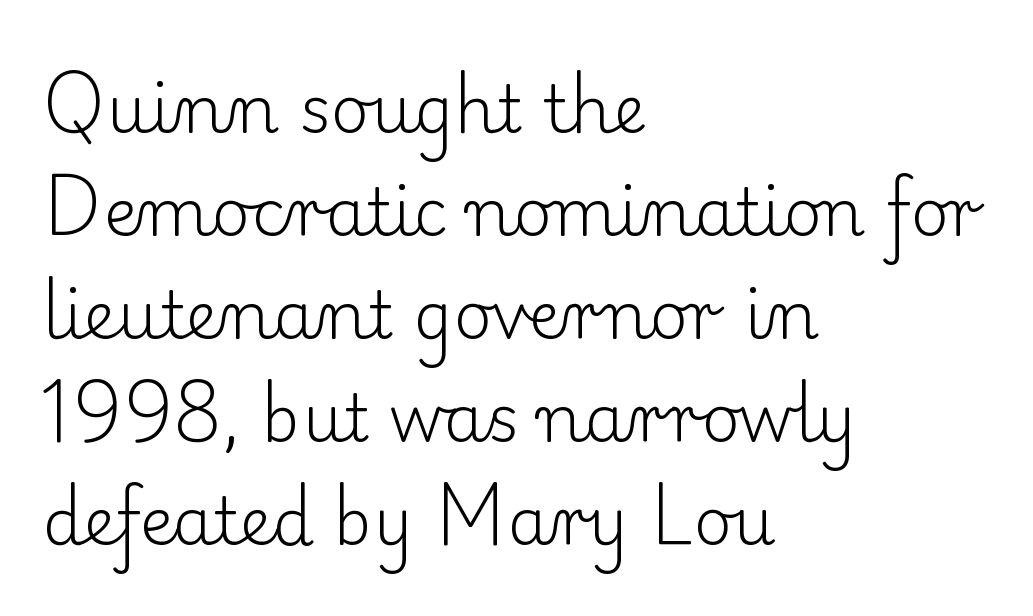
The characters are drawn with everyday or finer stroke widths. The leading is moderate, giving the passage an even texture. Does extra space separate the letters? No, they use regular spacing. Here the designer chose a conventional face with non-uniform glyph widths. Does the lettering tilt? It doesn't — this is upright.
